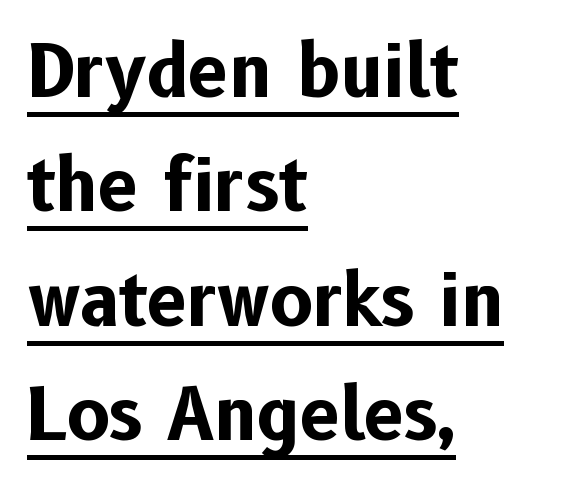
Q: Is the text bold? A: Yes.
Q: Is the text italic (slanted)? A: No, it is upright.
Q: Is the typeface a serif or a sans-serif typeface? A: Sans-serif.
Q: Is the text underlined? A: Yes.
Q: How is the paragraph aligned? A: Left-aligned.
Q: Is the spacing between letters normal or unusually wide? A: Normal.
Q: Is the spacing between lines tight, normal or loose? A: Normal.
Q: Width (condensed, normal, or wide)? A: Normal.
Q: Stroke contrast? A: Low.
Q: x-height? A: Medium.
Q: Monospaced? A: No.
